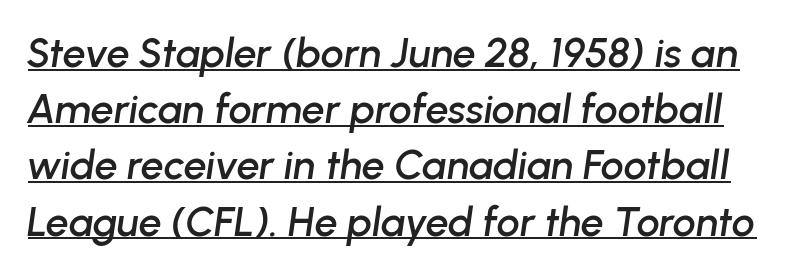
Q: Is the text italic (slanted)? A: Yes, it leans right by about 8 degrees.
Q: Is the text underlined? A: Yes.
Q: Is the spacing between letters normal or unusually wide? A: Normal.
Q: Is the spacing between lines tight, normal or loose? A: Normal.
Q: Width (condensed, normal, or wide)? A: Normal.
Q: Stroke contrast? A: Low.
Q: x-height? A: Medium.
Q: Monospaced? A: No.
